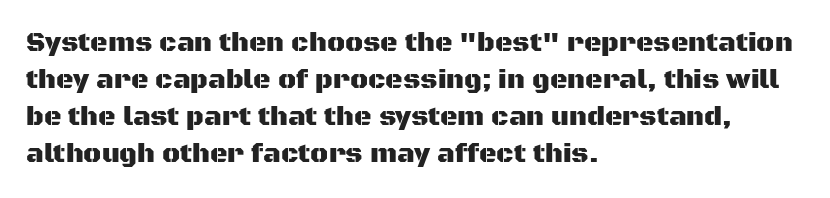
Q: Is the text italic (slanted)? A: No, it is upright.
Q: Is the text underlined? A: No.
Q: How is the paragraph aligned? A: Left-aligned.
Q: Is the spacing between letters normal or unusually wide? A: Normal.
Q: Is the spacing between lines tight, normal or loose? A: Normal.
